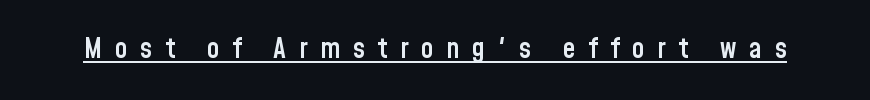
{"serif": "no", "italic": "no", "bold": "semi", "weight": "semibold", "width": "condensed", "stroke_contrast": "low", "x_height": "medium", "monospaced": "no", "underline": "yes", "letter_spacing": "wide", "letter_spacing_em": 0.46, "glyph_px": 28}
